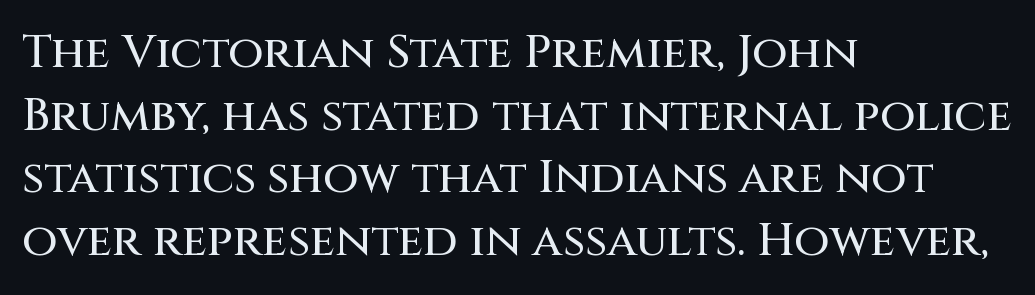
{"serif": "no", "italic": "no", "width": "normal", "stroke_contrast": "medium", "x_height": "large", "monospaced": "no", "underline": "no", "align": "left", "line_spacing": "normal", "line_spacing_ratio": 1.36, "letter_spacing": "normal", "letter_spacing_em": 0.0, "glyph_px": 46}
